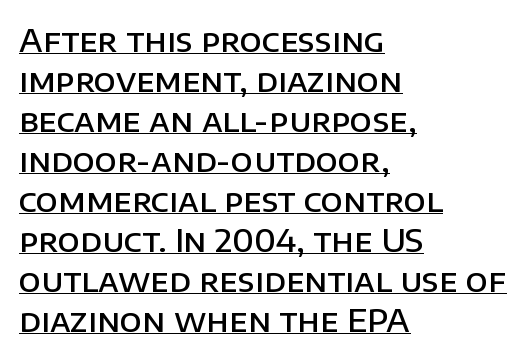
Successive baselines arrive at the customary interval. Underlining? Definitely there. One-word summary of the alignment: left. Each word holds together tightly as a unit, with standard inter-letter gaps.
